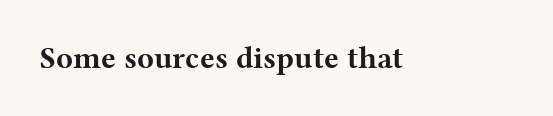
The image shows 31 px bold, wide serif type, upright; set normal letter spacing, not underlined; medium stroke contrast and a medium x-height.
